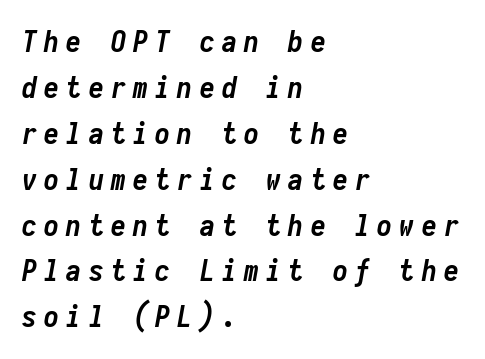
The image shows 30 px semibold, condensed type, italic (leaning right), monospaced; set left-aligned, normal line spacing (1.53x), unusually wide letter spacing (+0.24 em), not underlined; low stroke contrast and a medium x-height.
